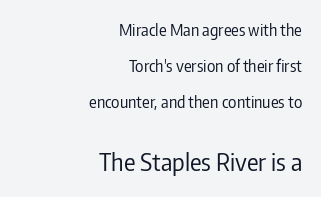
The image shows 24 px text type, upright; set right-aligned, loose line spacing (2.25x), normal letter spacing, not underlined; the second (bottom) block is 1.5x larger.
